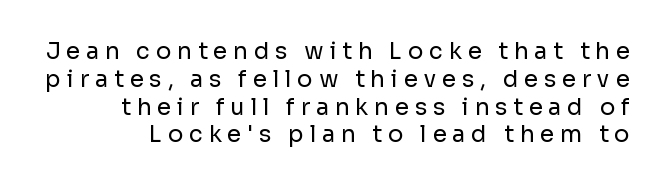
The image shows 23 px text type, upright; set line spacing 1.21x, unusually wide letter spacing (+0.25 em), not underlined.
